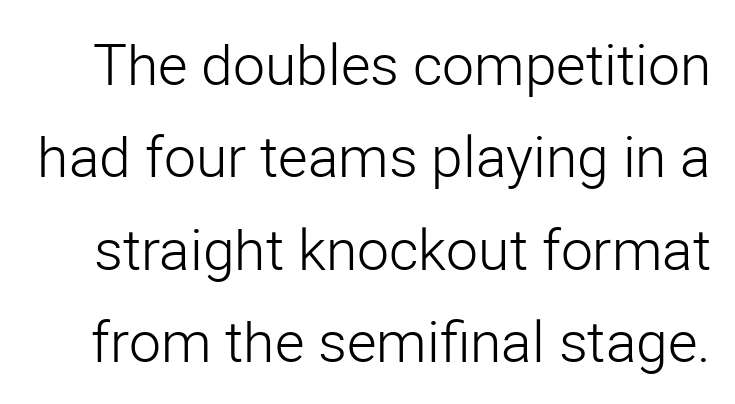
The text was rendered using a sans face with plain stroke endings. The line texture is even and compact thanks to regular tracking. The specimen reads as upright at a glance. Descenders are the only things crossing below the line. Think standard paragraph weight, or any step lighter than that.
